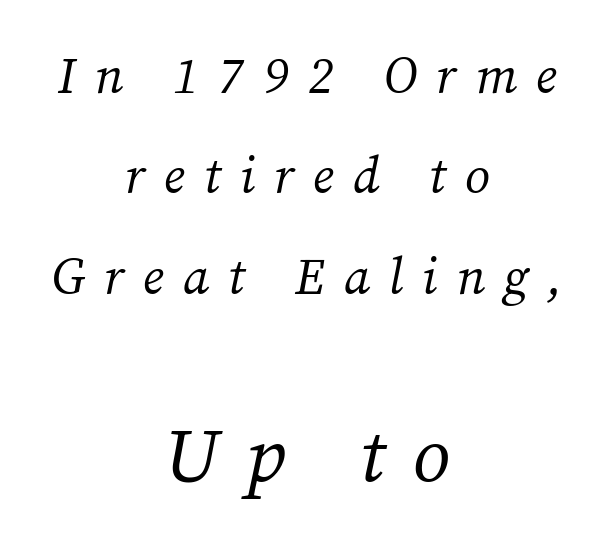
Q: Is the text bold? A: No.
Q: Is the text italic (slanted)? A: Yes, it leans right by about 12 degrees.
Q: Is the typeface a serif or a sans-serif typeface? A: Serif.
Q: Is the text underlined? A: No.
Q: How is the paragraph aligned? A: Centered.
Q: Is the spacing between letters normal or unusually wide? A: Unusually wide.
Q: Is the spacing between lines tight, normal or loose? A: Loose.
Q: Which block of text is set in a larger size, the first (top) or the second (bottom)? A: The second (bottom) one.
Q: Width (condensed, normal, or wide)? A: Normal.
Q: Stroke contrast? A: Medium.
Q: x-height? A: Medium.
Q: Monospaced? A: No.
